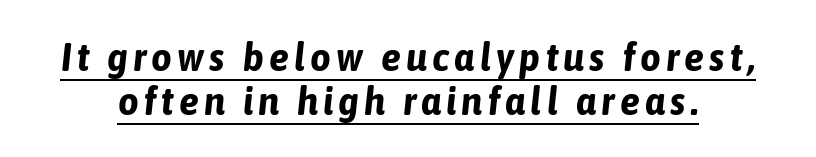
A baseline rule has been typeset under these characters. One glance says dense: line gaps are narrower than usual. The typography opts for an oblique posture over an upright one. Is this a fixed-width face? No — the glyphs have proportional, varying widths. Its strokes are broad and dark, the hallmark of bold type.
